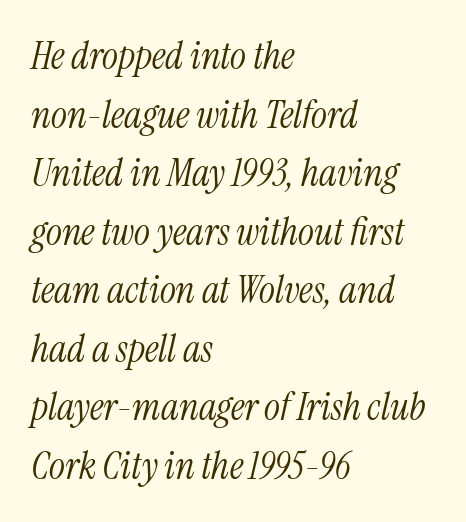
Q: Is the text bold? A: No.
Q: Is the text italic (slanted)? A: Yes, it leans right by about 13 degrees.
Q: Is the typeface a serif or a sans-serif typeface? A: Serif.
Q: Is the text underlined? A: No.
Q: How is the paragraph aligned? A: Left-aligned.
Q: Is the spacing between letters normal or unusually wide? A: Normal.
Q: Is the spacing between lines tight, normal or loose? A: Normal.
Q: Width (condensed, normal, or wide)? A: Condensed.
Q: Stroke contrast? A: Medium.
Q: x-height? A: Medium.
Q: Monospaced? A: No.
